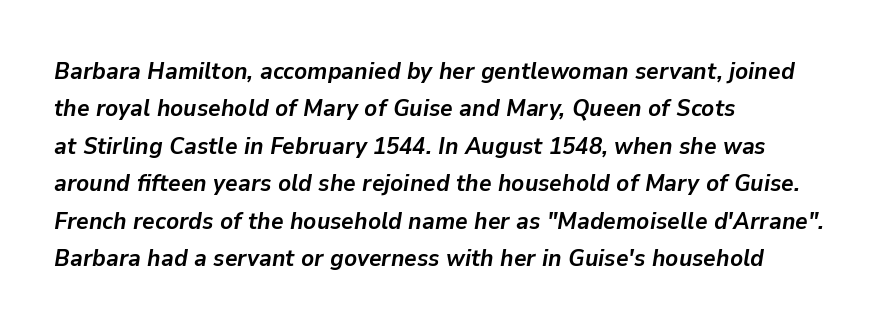
Q: Is the text bold? A: Yes.
Q: Is the text italic (slanted)? A: Yes, it leans right by about 9 degrees.
Q: Is the text underlined? A: No.
Q: How is the paragraph aligned? A: Left-aligned.
Q: Is the spacing between letters normal or unusually wide? A: Normal.
Q: Is the spacing between lines tight, normal or loose? A: Normal.
